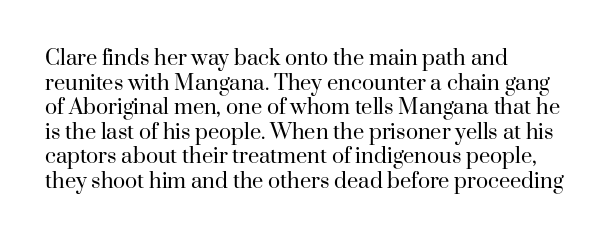
Q: Is the text bold? A: No.
Q: Is the text italic (slanted)? A: No, it is upright.
Q: Is the text underlined? A: No.
Q: How is the paragraph aligned? A: Left-aligned.
Q: Is the spacing between letters normal or unusually wide? A: Normal.
